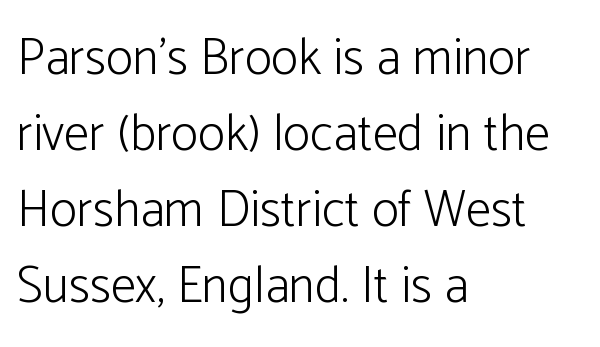
Q: Is the text bold? A: No.
Q: Is the text italic (slanted)? A: No, it is upright.
Q: Is the typeface a serif or a sans-serif typeface? A: Sans-serif.
Q: Is the text underlined? A: No.
Q: How is the paragraph aligned? A: Left-aligned.
Q: Is the spacing between letters normal or unusually wide? A: Normal.
Q: Is the spacing between lines tight, normal or loose? A: Normal.
Q: Width (condensed, normal, or wide)? A: Normal.
Q: Stroke contrast? A: Low.
Q: x-height? A: Medium.
Q: Monospaced? A: No.
